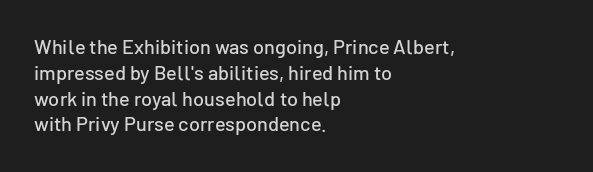
The image shows 20 px text type, upright; set left-aligned, normal line spacing (1.29x), normal letter spacing, not underlined.
